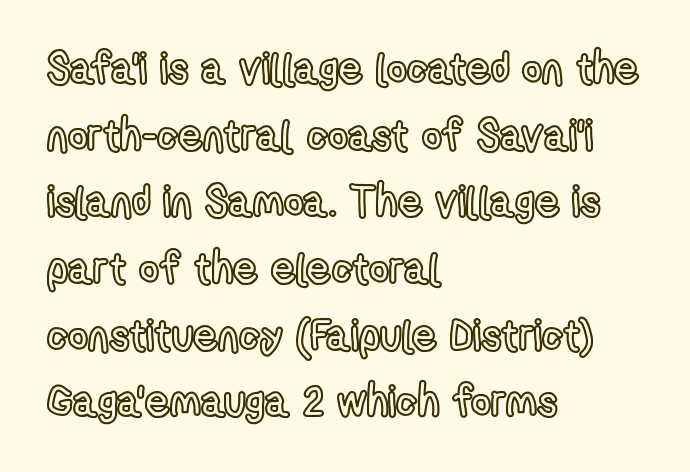
The image shows 43 px condensed type, upright; set left-aligned, normal line spacing (1.55x), normal letter spacing, not underlined; a medium x-height.
